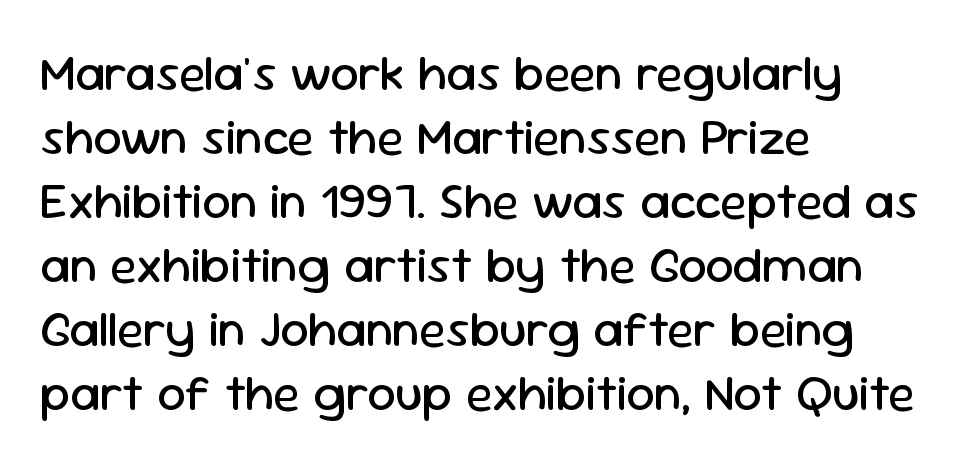
Q: Is the text bold? A: No.
Q: Is the text italic (slanted)? A: No, it is upright.
Q: Is the typeface a serif or a sans-serif typeface? A: Sans-serif.
Q: Is the text underlined? A: No.
Q: How is the paragraph aligned? A: Left-aligned.
Q: Is the spacing between letters normal or unusually wide? A: Normal.
Q: Is the spacing between lines tight, normal or loose? A: Normal.
Q: Width (condensed, normal, or wide)? A: Normal.
Q: Stroke contrast? A: Low.
Q: x-height? A: Medium.
Q: Monospaced? A: No.
